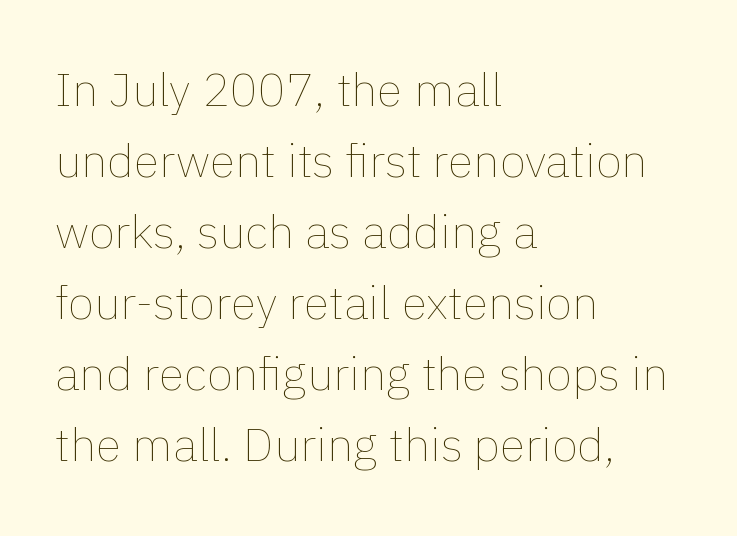
A normal amount of white space separates one row of letters from the next. The letters stand straight up with perfectly vertical stems. If you drew a ruler down the left edge, every line would touch it. The passage shown has conventional tracking throughout.
